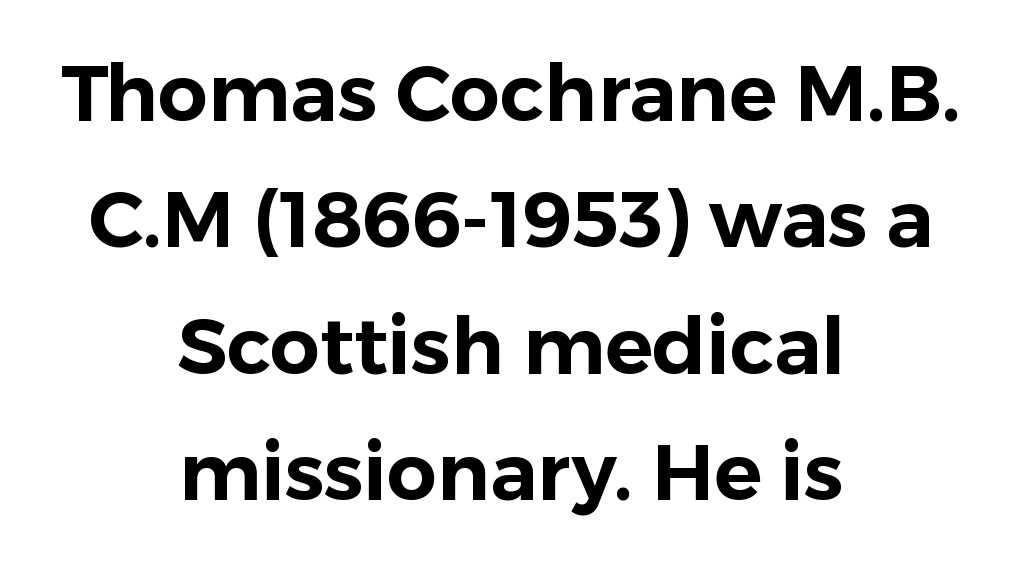
Q: Is the text italic (slanted)? A: No, it is upright.
Q: Is the typeface a serif or a sans-serif typeface? A: Sans-serif.
Q: Is the text underlined? A: No.
Q: How is the paragraph aligned? A: Centered.
Q: Is the spacing between letters normal or unusually wide? A: Normal.
Q: Is the spacing between lines tight, normal or loose? A: Normal.
Q: Width (condensed, normal, or wide)? A: Normal.
Q: Stroke contrast? A: Low.
Q: x-height? A: Medium.
Q: Monospaced? A: No.
